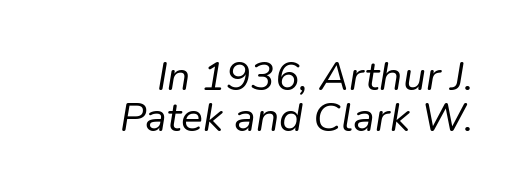
Q: Is the text bold? A: No.
Q: Is the text italic (slanted)? A: Yes, it leans right by about 9 degrees.
Q: Is the text underlined? A: No.
Q: How is the paragraph aligned? A: Right-aligned.
Q: Is the spacing between letters normal or unusually wide? A: Normal.
Q: Is the spacing between lines tight, normal or loose? A: Tight.
Q: Width (condensed, normal, or wide)? A: Normal.
Q: Stroke contrast? A: Low.
Q: x-height? A: Medium.
Q: Monospaced? A: No.
